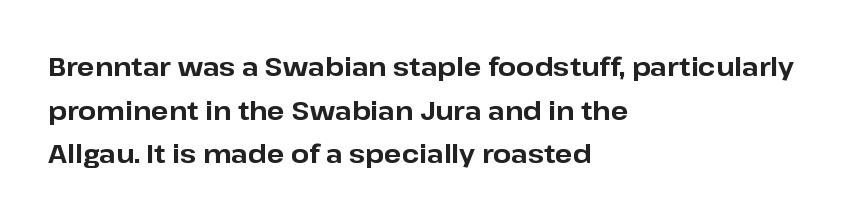
Q: Is the text bold? A: Yes.
Q: Is the text italic (slanted)? A: No, it is upright.
Q: Is the text underlined? A: No.
Q: How is the paragraph aligned? A: Left-aligned.
Q: Is the spacing between letters normal or unusually wide? A: Normal.
Q: Is the spacing between lines tight, normal or loose? A: Normal.
